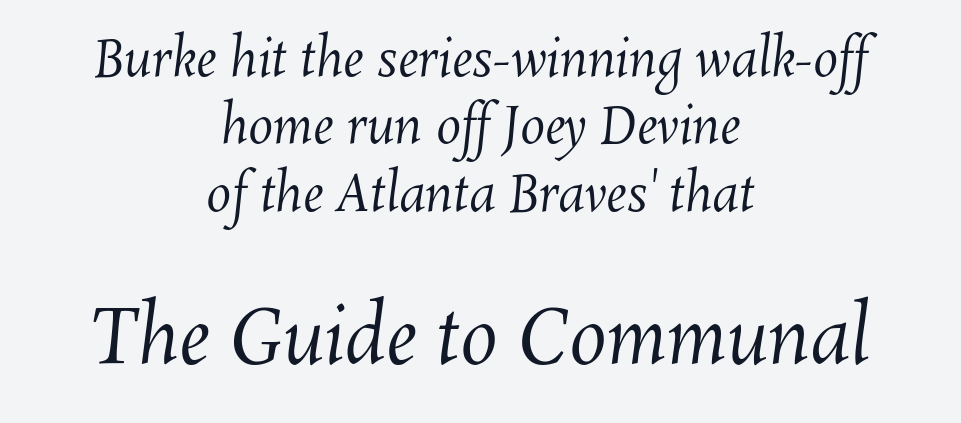
Letter spacing: default. The baseline area is clear. Do the characters align in a grid? No, the font is proportional. A centered setting, common on invitations and titles, is used for this passage. Which of the two is more prominent by size? The second, at the bottom. One glance says typical: line gaps are just what's usual.
